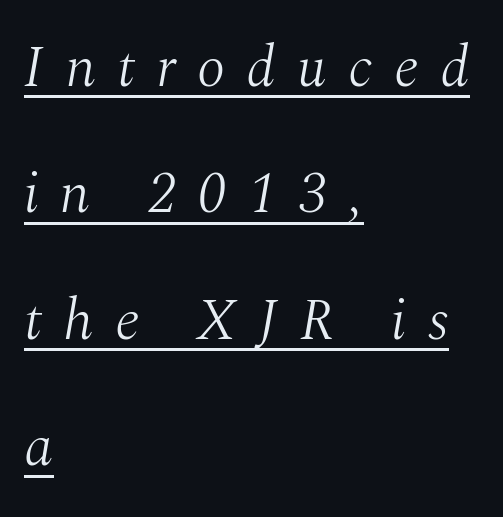
Q: Is the text bold? A: No.
Q: Is the text italic (slanted)? A: Yes, it leans right by about 10 degrees.
Q: Is the typeface a serif or a sans-serif typeface? A: Serif.
Q: Is the text underlined? A: Yes.
Q: How is the paragraph aligned? A: Left-aligned.
Q: Is the spacing between letters normal or unusually wide? A: Unusually wide.
Q: Is the spacing between lines tight, normal or loose? A: Loose.
Q: Width (condensed, normal, or wide)? A: Normal.
Q: Stroke contrast? A: Medium.
Q: x-height? A: Medium.
Q: Monospaced? A: No.
